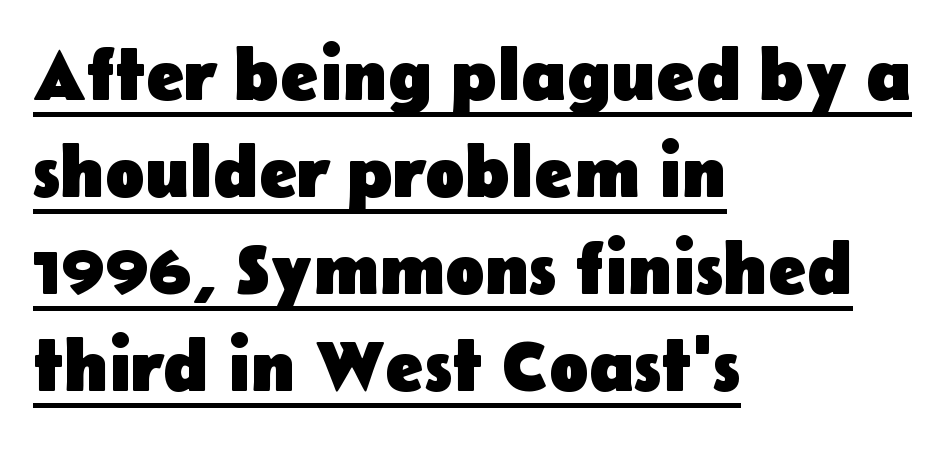
The image shows 73 px heavy sans-serif type, upright; set left-aligned, normal line spacing (1.33x), normal letter spacing, underlined; low stroke contrast and a medium x-height.
